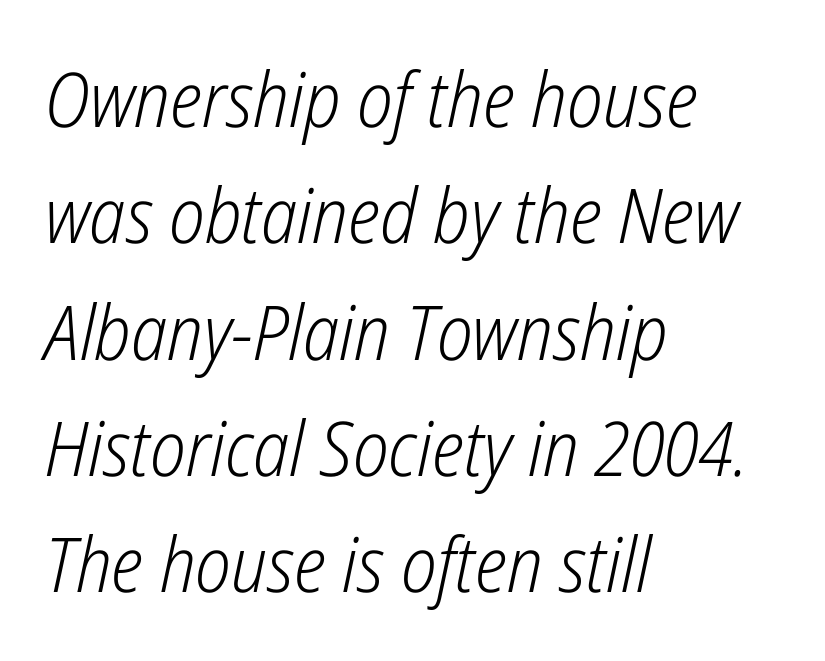
The image shows 76 px light, condensed type, italic (leaning right); set left-aligned, normal line spacing (1.53x), normal letter spacing, not underlined; low stroke contrast and a medium x-height.
